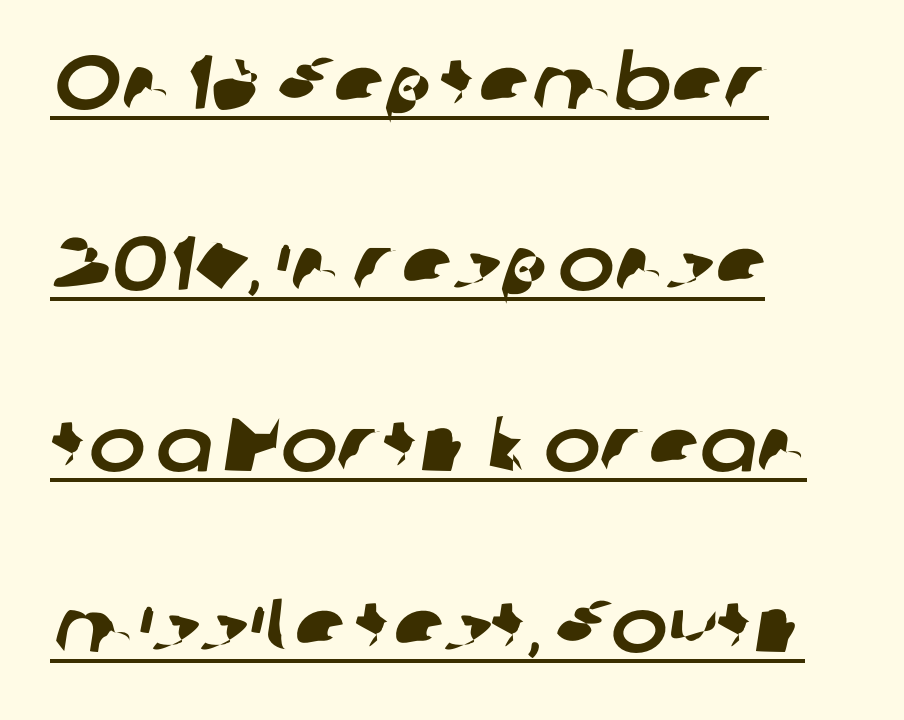
{"serif": "no", "width": "normal", "stroke_contrast": "low", "x_height": "medium", "monospaced": "no", "underline": "yes", "align": "left", "line_spacing": "loose", "line_spacing_ratio": 2.38, "letter_spacing": "normal", "letter_spacing_em": 0.0, "glyph_px": 76}
